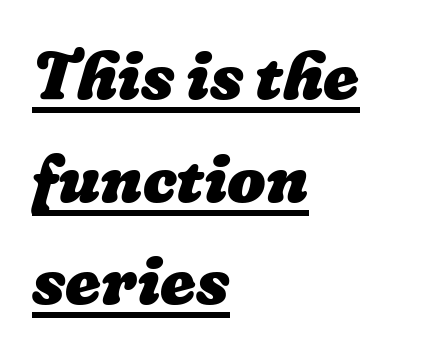
Q: Is the text bold? A: Yes.
Q: Is the text underlined? A: Yes.
Q: How is the paragraph aligned? A: Left-aligned.
Q: Is the spacing between letters normal or unusually wide? A: Normal.
Q: Is the spacing between lines tight, normal or loose? A: Normal.
Q: Width (condensed, normal, or wide)? A: Normal.
Q: Stroke contrast? A: Low.
Q: x-height? A: Medium.
Q: Monospaced? A: No.
